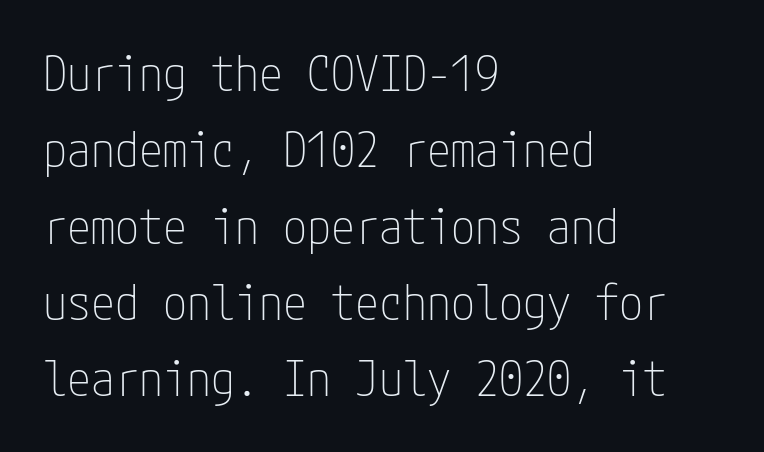
Evenly set lines give the paragraph a standard silhouette. Descenders hang freely into open space. The tracking reads as untouched default to a designer's eye. Ink coverage per letter is moderate at most.
